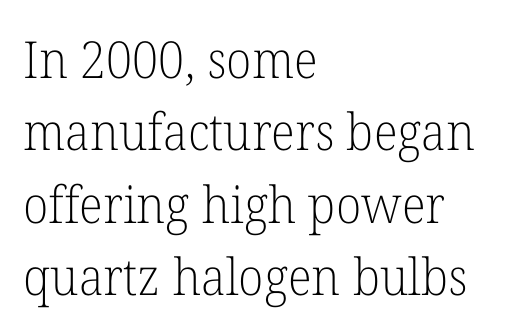
The image shows 51 px light serif type, upright; set left-aligned, normal line spacing (1.42x), normal letter spacing, not underlined; low stroke contrast and a medium x-height.
